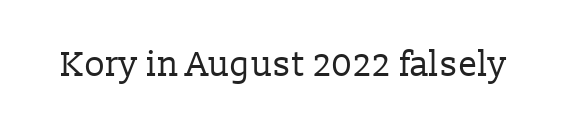
The image shows 35 px regular-weight serif type, upright; set normal letter spacing, not underlined; low stroke contrast and a medium x-height.
